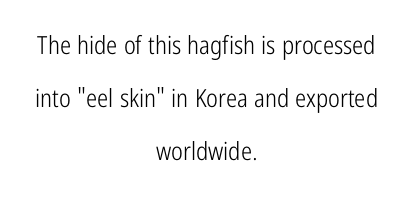
The weight tops out at a normal text grade. Every row of glyphs is offset so its center matches the block's center. If you measured baseline to baseline, you'd find a long distance. These lines were composed using upright roman letters.
